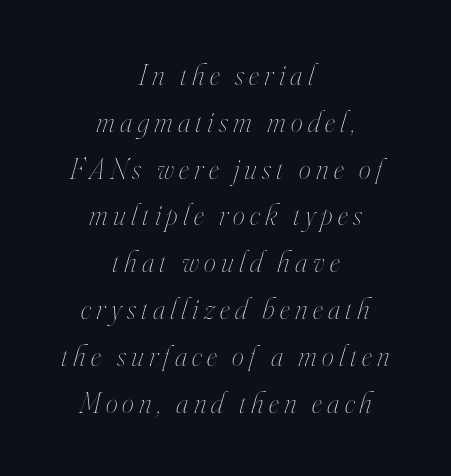
Q: Is the text bold? A: No.
Q: Is the text italic (slanted)? A: Yes, it leans right by about 16 degrees.
Q: Is the text underlined? A: No.
Q: How is the paragraph aligned? A: Centered.
Q: Is the spacing between lines tight, normal or loose? A: Normal.
Q: Width (condensed, normal, or wide)? A: Condensed.
Q: Stroke contrast? A: High.
Q: x-height? A: Small.
Q: Monospaced? A: No.
